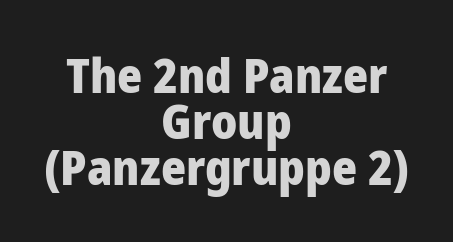
{"serif": "no", "italic": "no", "bold": "yes", "weight": "heavy", "width": "normal", "stroke_contrast": "low", "x_height": "medium", "monospaced": "no", "underline": "no", "align": "center", "line_spacing": "tight", "line_spacing_ratio": 0.96, "letter_spacing": "normal", "letter_spacing_em": 0.0, "glyph_px": 48}
